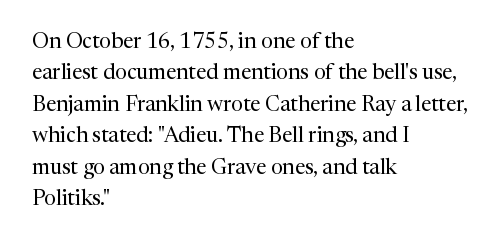
{"italic": "no", "bold": "no", "underline": "no", "align": "left", "line_spacing": "normal", "line_spacing_ratio": 1.5, "letter_spacing": "normal", "letter_spacing_em": 0.0, "glyph_px": 21}
